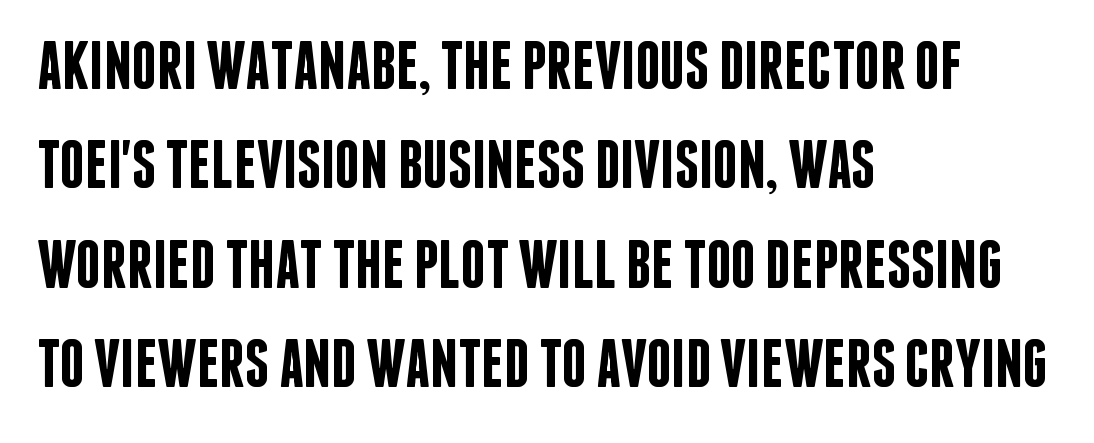
Evenly set lines give the paragraph a standard silhouette. Nobody touched the tracking dial on this one. The strokes are fattened partway — semibold, not bold. In CSS terms this would be text-align: left.
